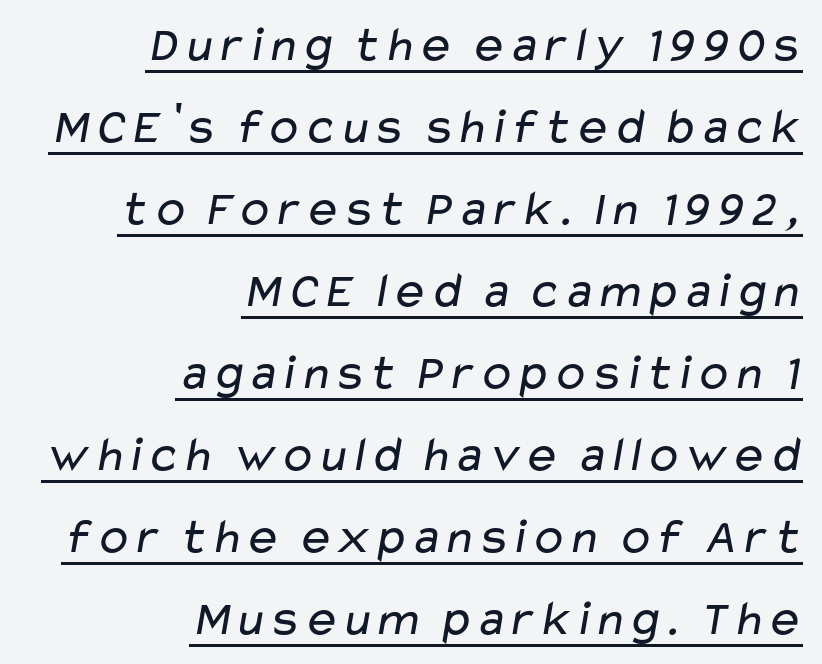
The image shows 50 px regular-weight, wide sans-serif type; set right-aligned, normal line spacing (1.64x), normal letter spacing, underlined; low stroke contrast and a medium x-height.
